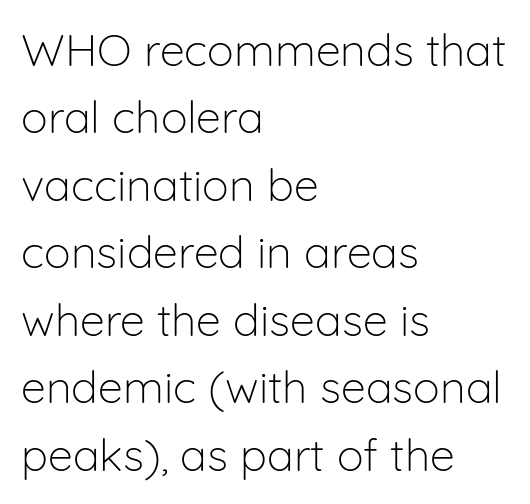
The letters advance in unequal steps, a hallmark of proportional type. If you measured baseline to baseline, you'd find a middling distance. Type style note: lacks serifs. Is the block centered? No — it sits flush against the left margin. How are the letters spaced? Ordinarily, with no added tracking.
